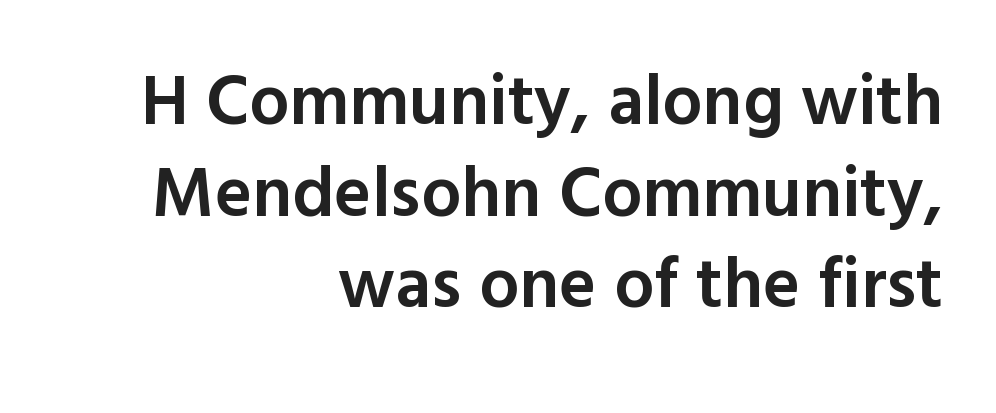
Notice how descenders clear the ascenders below comfortably — that's standard leading. A bare baseline throughout the passage. Varying glyph widths throughout — classic text-font behaviour. A semibold gives these letters moderate extra thickness, short of bold.
